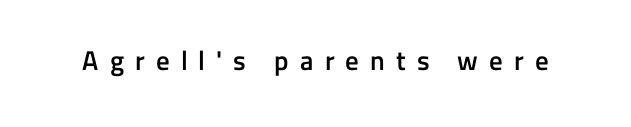
Q: Is the text bold? A: Semi-bold.
Q: Is the text italic (slanted)? A: No, it is upright.
Q: Is the text underlined? A: No.
Q: Is the spacing between letters normal or unusually wide? A: Unusually wide.
